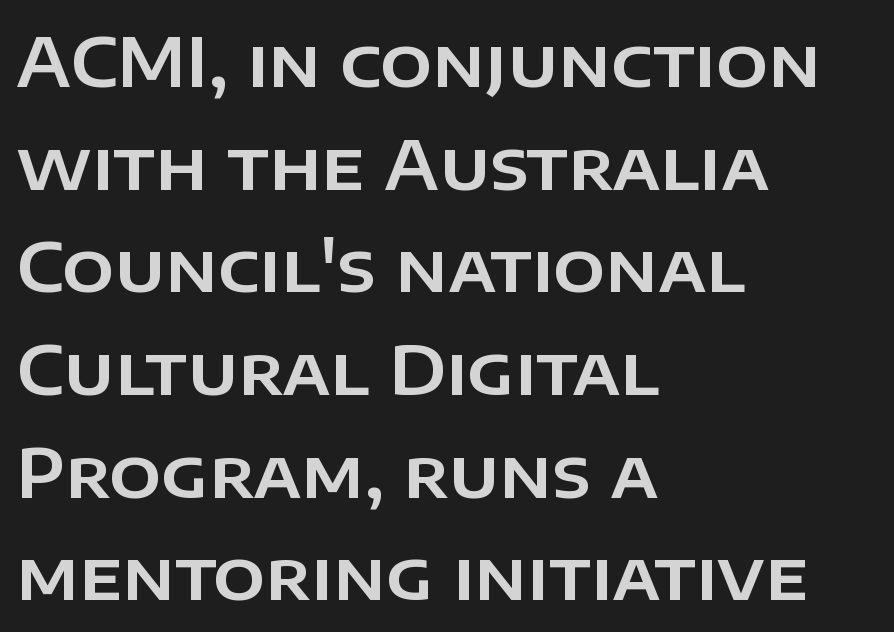
The image shows 68 px sans-serif type, upright; set left-aligned, normal line spacing (1.51x), normal letter spacing, not underlined; low stroke contrast and a large x-height.
